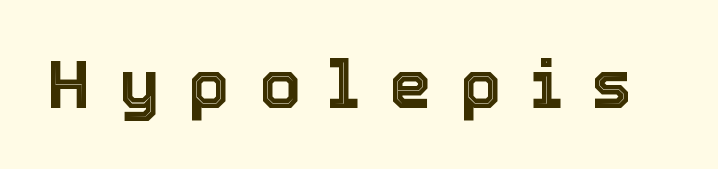
The image shows 67 px text type, upright; set unusually wide letter spacing (+0.43 em), not underlined; a medium x-height.
